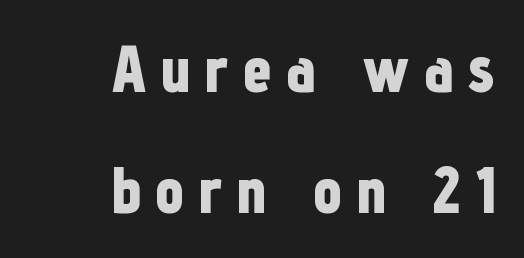
Does the weight exceed regular? Yes, all the way to bold. A bare baseline throughout the passage. A typesetter would label this face a sans. Is the block centered? No — it sits flush against the right margin. Spacing between characters has been opened up far beyond the box default.
